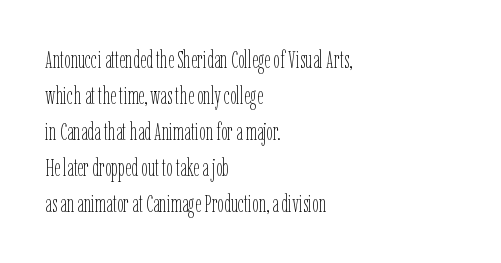
{"italic": "no", "bold": "no", "underline": "no", "align": "left", "line_spacing": "normal", "line_spacing_ratio": 1.5, "letter_spacing": "normal", "letter_spacing_em": 0.0, "glyph_px": 24}
